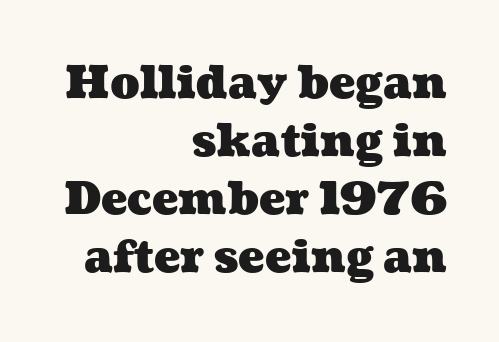
Q: Is the text bold? A: Yes.
Q: Is the text underlined? A: No.
Q: How is the paragraph aligned? A: Right-aligned.
Q: Is the spacing between letters normal or unusually wide? A: Normal.
Q: Is the spacing between lines tight, normal or loose? A: Normal.
Q: Width (condensed, normal, or wide)? A: Wide.
Q: Stroke contrast? A: Medium.
Q: x-height? A: Medium.
Q: Monospaced? A: No.
